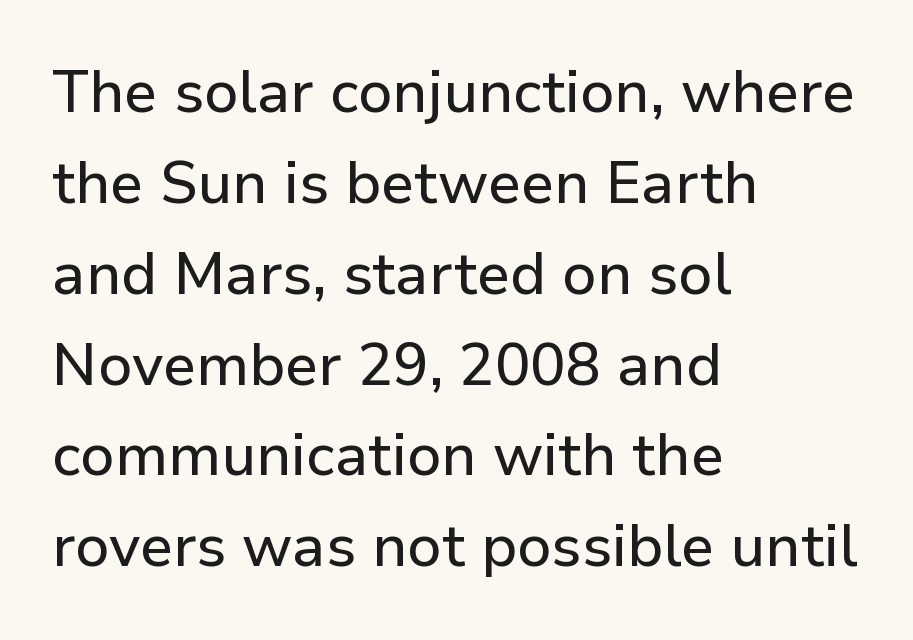
A roman cut, with each character standing at attention. Interline gaps are of average width in this sample. The passage shown has conventional tracking throughout. Does the copy run flush right? No — it runs flush left. Bare-footed words on every line.
